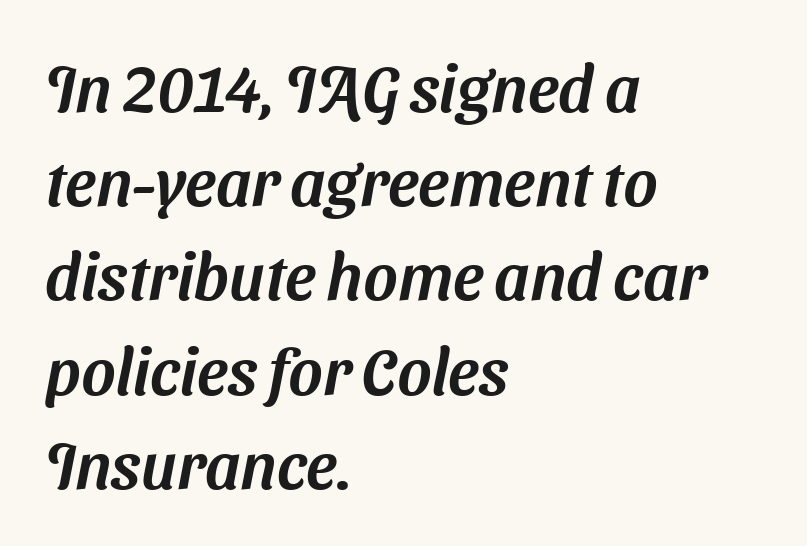
{"serif": "no", "width": "normal", "stroke_contrast": "medium", "x_height": "medium", "monospaced": "no", "underline": "no", "align": "left", "line_spacing": "normal", "line_spacing_ratio": 1.45, "letter_spacing": "normal", "letter_spacing_em": 0.0, "glyph_px": 65}
